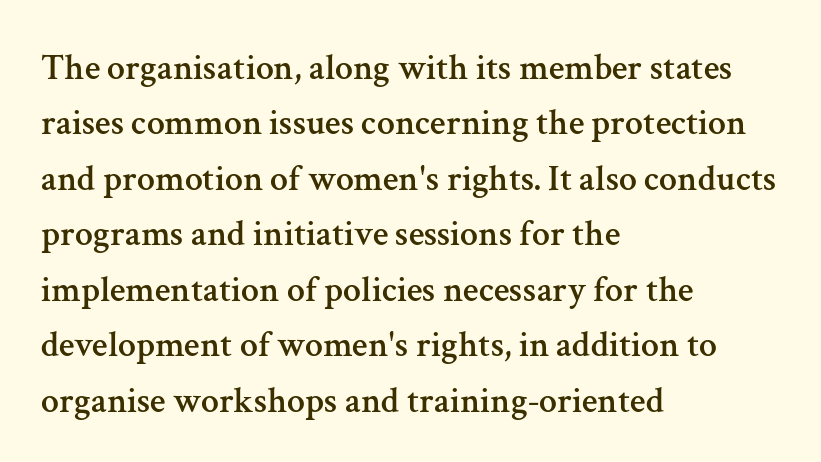
Q: Is the text italic (slanted)? A: No, it is upright.
Q: Is the typeface a serif or a sans-serif typeface? A: Serif.
Q: Is the text underlined? A: No.
Q: How is the paragraph aligned? A: Left-aligned.
Q: Is the spacing between letters normal or unusually wide? A: Normal.
Q: Is the spacing between lines tight, normal or loose? A: Normal.
Q: Width (condensed, normal, or wide)? A: Normal.
Q: Stroke contrast? A: Medium.
Q: x-height? A: Medium.
Q: Monospaced? A: No.
